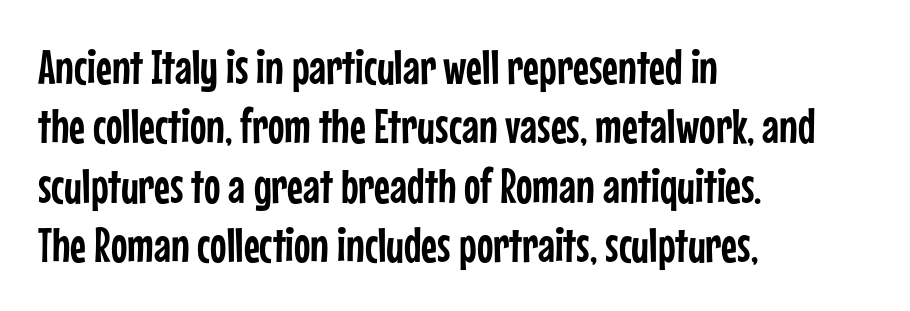
The image shows 49 px condensed sans-serif type, upright; set left-aligned, line spacing 1.21x, normal letter spacing, not underlined; low stroke contrast and a medium x-height.
